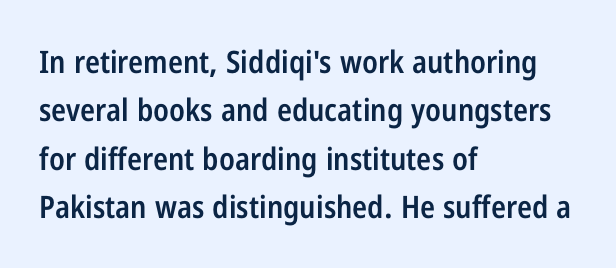
A typesetter would call this zero additional tracking. Short and long lines alike share a common starting point at left. The lettering holds an erect, upright posture throughout. Looks like regular typesetting: each glyph gets only the width it needs. You can tell from the bare stems that sans-serif type was used. Rows of type keep a routine distance in the vertical direction.
